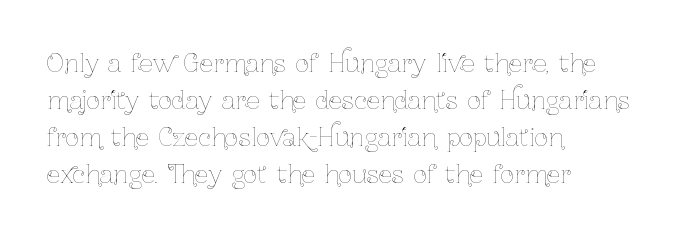
Vertical strokes here are truly vertical. Every row of glyphs begins at an identical x-position on the left. Between one letter and the next there's only the usual sliver of space. Only glyphs here, with clear space below each row.
